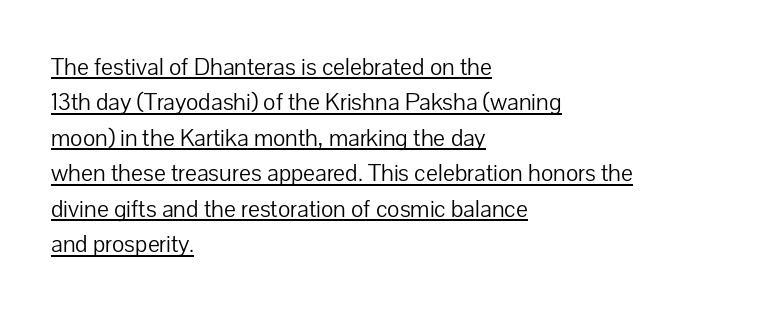
{"italic": "no", "bold": "no", "underline": "yes", "align": "left", "line_spacing": "normal", "line_spacing_ratio": 1.42, "letter_spacing": "normal", "letter_spacing_em": 0.0, "glyph_px": 25}
